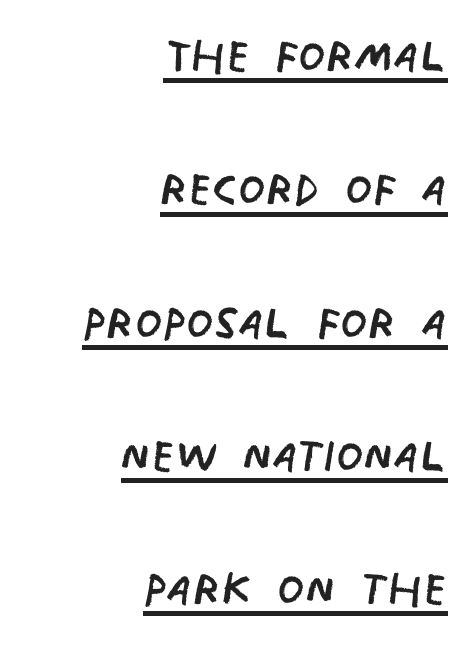
The image shows 62 px regular-weight, condensed sans-serif type; set right-aligned, loose line spacing (2.15x), normal letter spacing, underlined; low stroke contrast and a large x-height.
